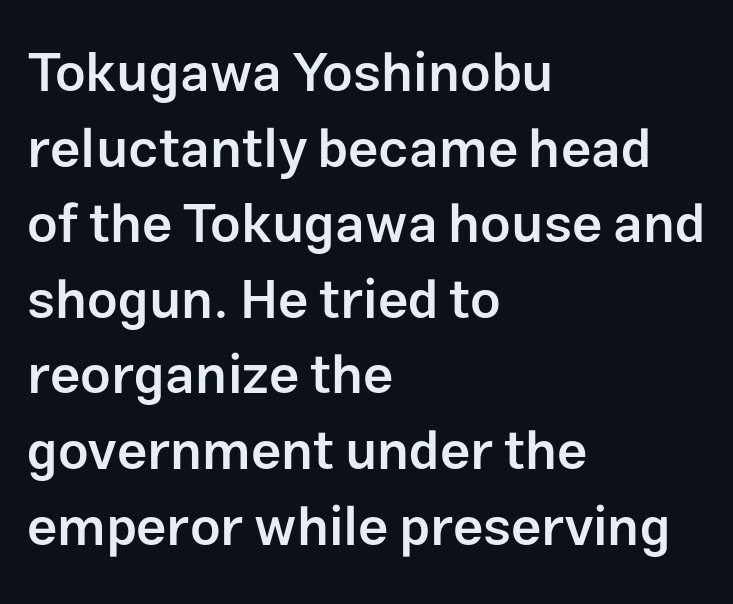
Q: Is the text bold? A: Semi-bold.
Q: Is the text italic (slanted)? A: No, it is upright.
Q: Is the typeface a serif or a sans-serif typeface? A: Sans-serif.
Q: Is the text underlined? A: No.
Q: How is the paragraph aligned? A: Left-aligned.
Q: Is the spacing between letters normal or unusually wide? A: Normal.
Q: Is the spacing between lines tight, normal or loose? A: Normal.
Q: Width (condensed, normal, or wide)? A: Normal.
Q: Stroke contrast? A: Low.
Q: x-height? A: Medium.
Q: Monospaced? A: No.
